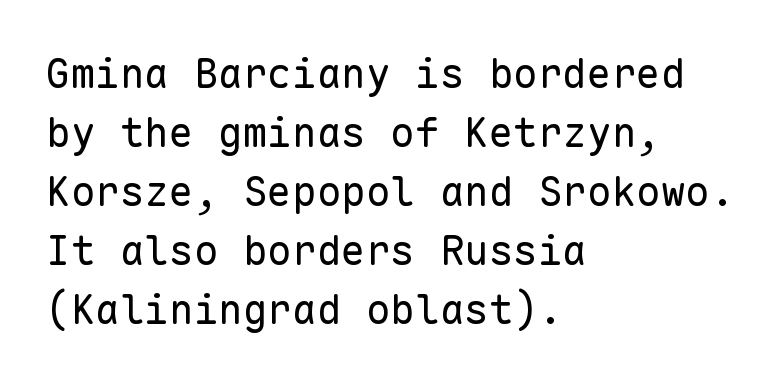
{"serif": "no", "italic": "no", "bold": "no", "weight": "regular", "width": "normal", "stroke_contrast": "low", "x_height": "medium", "monospaced": "yes", "underline": "no", "align": "left", "line_spacing": "normal", "line_spacing_ratio": 1.44, "letter_spacing": "normal", "letter_spacing_em": 0.0, "glyph_px": 41}
